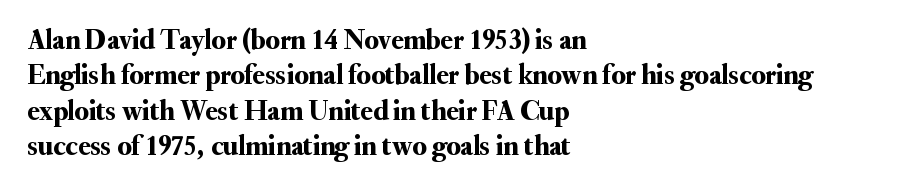
{"serif": "yes", "italic": "no", "width": "normal", "stroke_contrast": "medium", "x_height": "small", "monospaced": "no", "underline": "no", "align": "left", "line_spacing": "normal", "line_spacing_ratio": 1.26, "letter_spacing": "normal", "letter_spacing_em": 0.0, "glyph_px": 28}
